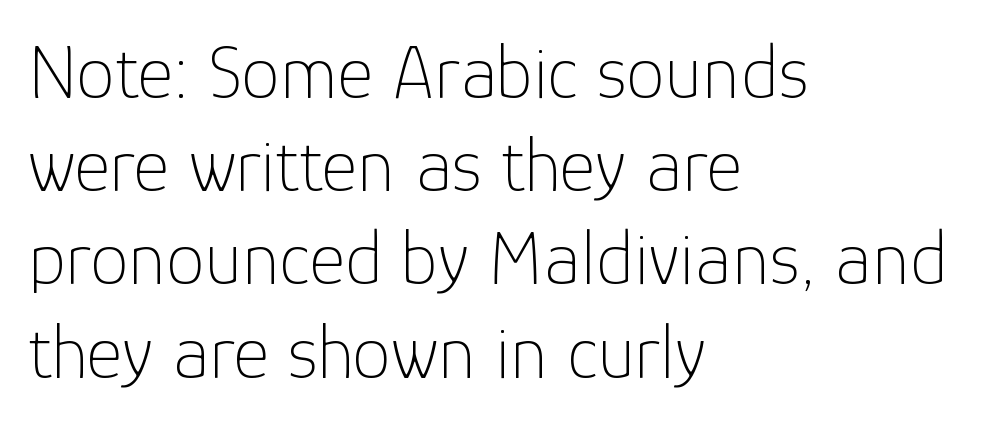
Q: Is the text bold? A: No.
Q: Is the text italic (slanted)? A: No, it is upright.
Q: Is the typeface a serif or a sans-serif typeface? A: Sans-serif.
Q: Is the text underlined? A: No.
Q: How is the paragraph aligned? A: Left-aligned.
Q: Is the spacing between letters normal or unusually wide? A: Normal.
Q: Width (condensed, normal, or wide)? A: Normal.
Q: Stroke contrast? A: Low.
Q: x-height? A: Medium.
Q: Monospaced? A: No.
